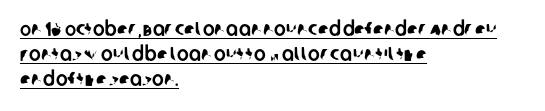
Q: Is the text underlined? A: Yes.
Q: How is the paragraph aligned? A: Left-aligned.
Q: Is the spacing between letters normal or unusually wide? A: Normal.
